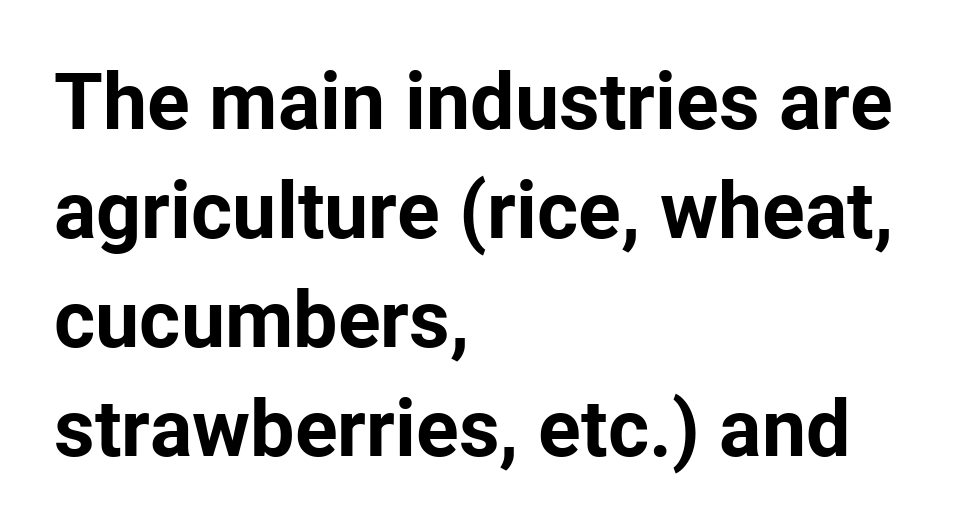
The image shows 79 px bold sans-serif type, upright; set left-aligned, normal line spacing (1.38x), normal letter spacing, not underlined; low stroke contrast and a medium x-height.
